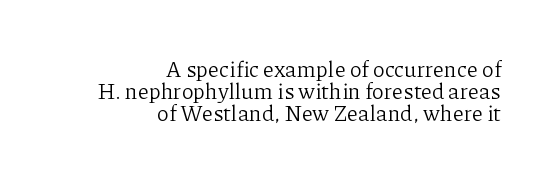
Typeset ragged left — the right edge is the straight one. A typesetter would mark this as roman, not italic. No chunkiness to these letters — they're not bold. Look at the tracking — it's just the regular setting, nothing added.
